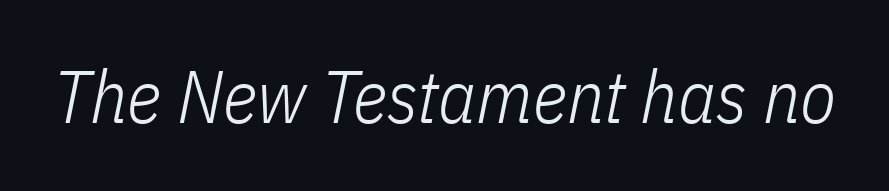
The image shows 74 px light, condensed type, italic (leaning right); set normal letter spacing, not underlined; low stroke contrast and a medium x-height.
